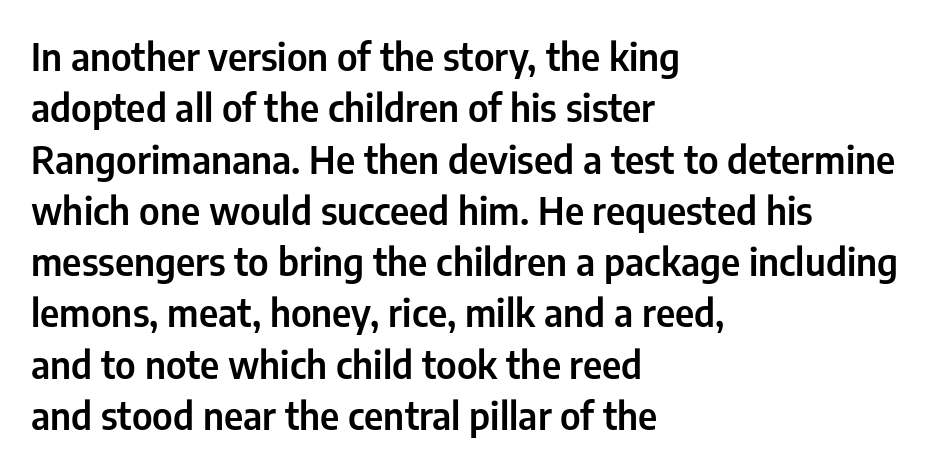
Q: Is the text italic (slanted)? A: No, it is upright.
Q: Is the typeface a serif or a sans-serif typeface? A: Sans-serif.
Q: Is the text underlined? A: No.
Q: How is the paragraph aligned? A: Left-aligned.
Q: Is the spacing between letters normal or unusually wide? A: Normal.
Q: Is the spacing between lines tight, normal or loose? A: Normal.
Q: Width (condensed, normal, or wide)? A: Condensed.
Q: Stroke contrast? A: Low.
Q: x-height? A: Medium.
Q: Monospaced? A: No.
